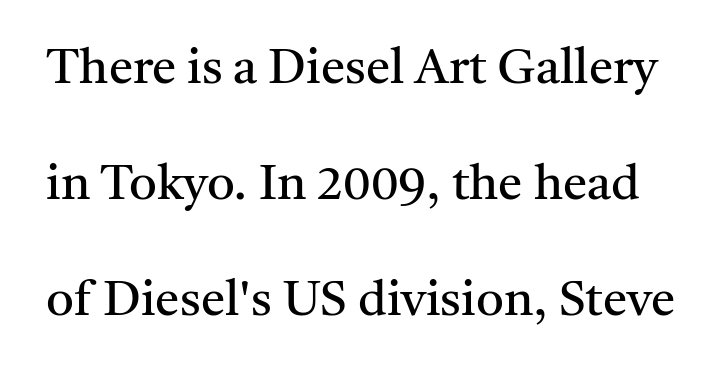
Stems and bowls with no extra thickness — not bold. These lines are composed in type with serifs. Looks like regular typesetting: each glyph gets only the width it needs. Caption: standard tracking, unaltered.
